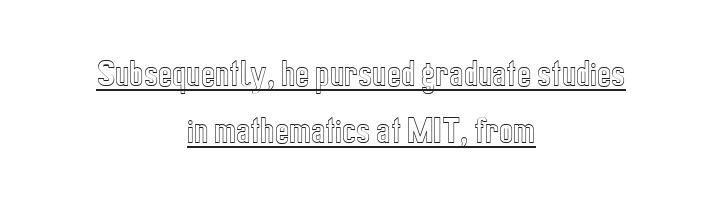
One-word summary of the alignment: center. The letterforms sit shoulder to shoulder at normal distance. A typographer would call this underscored text. This block would shrink considerably if given ordinary leading; it's expanded now. Upright lettering throughout. Proportional: the letters do not fall into vertical columns.
